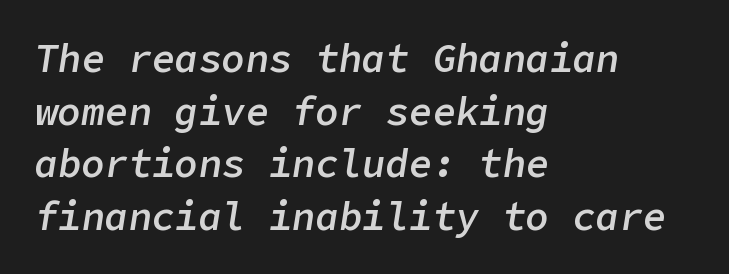
This is moderately heavy type, rendered in semibold. Notice how the passage keeps a crisp vertical edge on the left only. An italicized treatment has been applied to the whole sample. Rule under the text: the space is simply empty. Rows of type keep a routine distance in the vertical direction.
